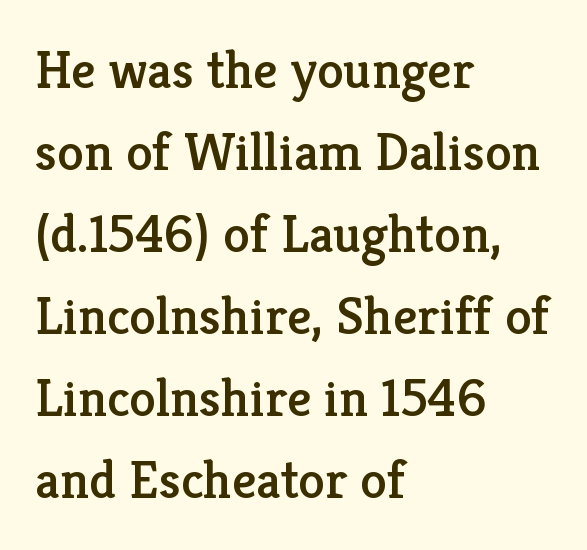
Type without underlining. Stroke terminals: seriffed. Evenly set lines give the paragraph a standard silhouette. No italicization has been applied; the sample stays upright.
